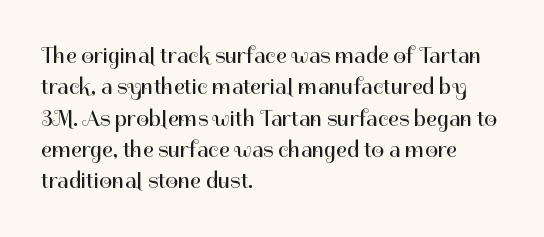
The image shows 23 px text type, upright; set left-aligned, normal line spacing (1.36x), normal letter spacing, not underlined.
